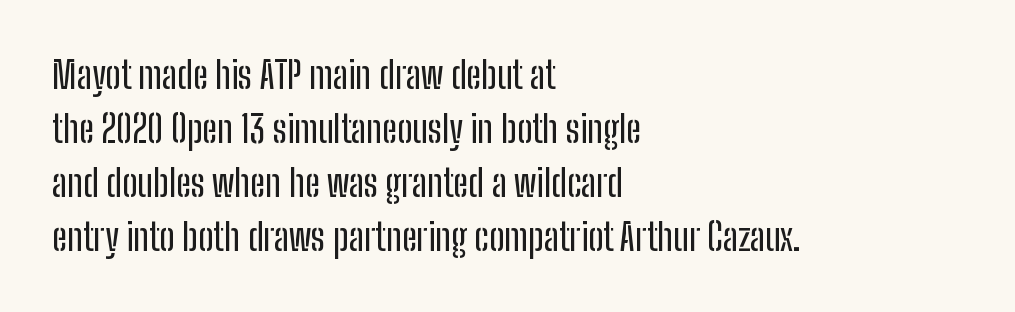
The image shows 37 px condensed sans-serif type, upright; set left-aligned, normal line spacing (1.46x), normal letter spacing, not underlined; low stroke contrast and a medium x-height.
